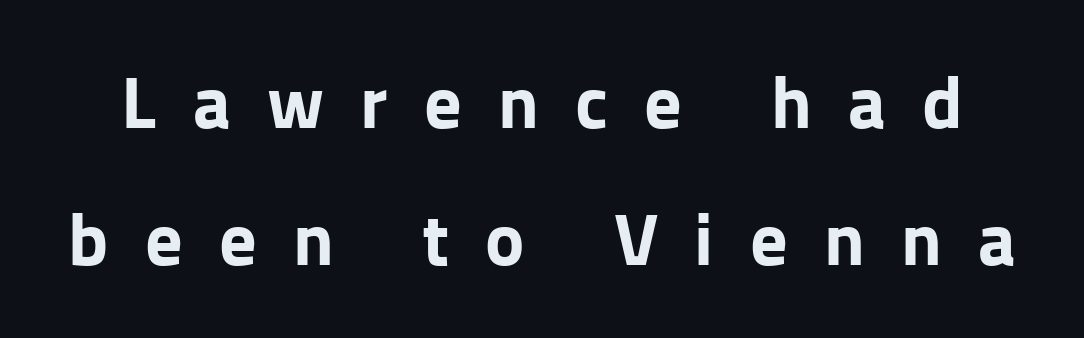
Q: Is the text bold? A: Yes.
Q: Is the text italic (slanted)? A: No, it is upright.
Q: Is the typeface a serif or a sans-serif typeface? A: Sans-serif.
Q: Is the text underlined? A: No.
Q: Is the spacing between letters normal or unusually wide? A: Unusually wide.
Q: Width (condensed, normal, or wide)? A: Normal.
Q: Stroke contrast? A: Low.
Q: x-height? A: Medium.
Q: Monospaced? A: No.
